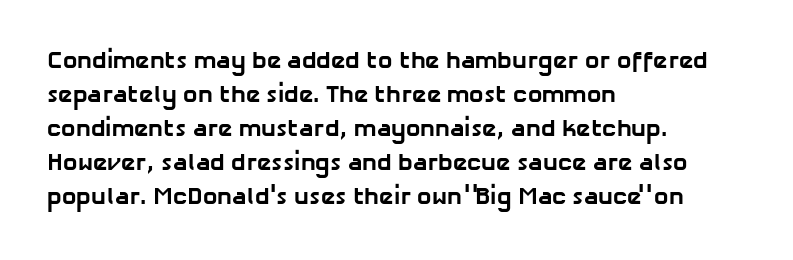
{"bold": "yes", "underline": "no", "align": "left", "line_spacing": "normal", "line_spacing_ratio": 1.42, "letter_spacing": "normal", "letter_spacing_em": 0.0, "glyph_px": 24}
